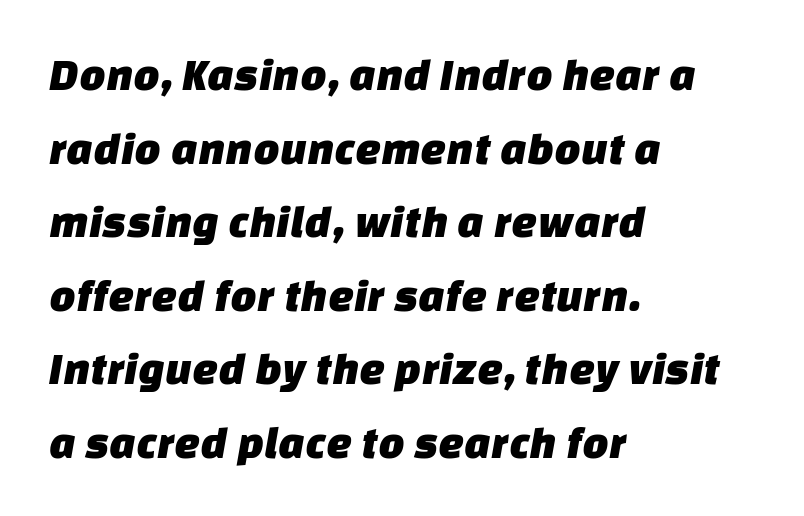
The words here are not underlined. Visually the block forms a straight wall on the left and a jagged coastline on the right. Successive baselines arrive at the customary interval. Between one letter and the next there's only the usual sliver of space. Character widths vary here, with narrow letters taking less room than wide ones.
